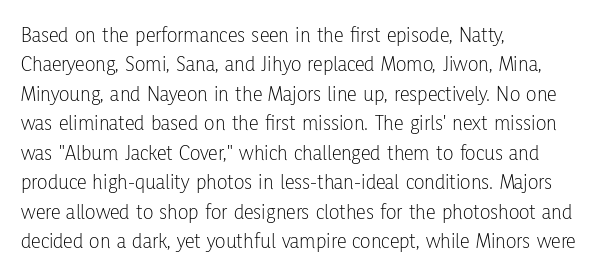
Q: Is the text bold? A: No.
Q: Is the text italic (slanted)? A: No, it is upright.
Q: Is the text underlined? A: No.
Q: How is the paragraph aligned? A: Left-aligned.
Q: Is the spacing between letters normal or unusually wide? A: Normal.
Q: Is the spacing between lines tight, normal or loose? A: Normal.
